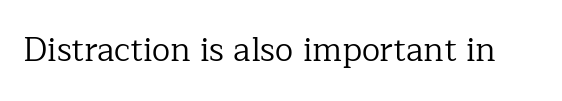
{"serif": "yes", "italic": "no", "bold": "no", "weight": "regular", "width": "normal", "stroke_contrast": "low", "x_height": "medium", "monospaced": "no", "underline": "no", "letter_spacing": "normal", "letter_spacing_em": 0.0, "glyph_px": 33}
